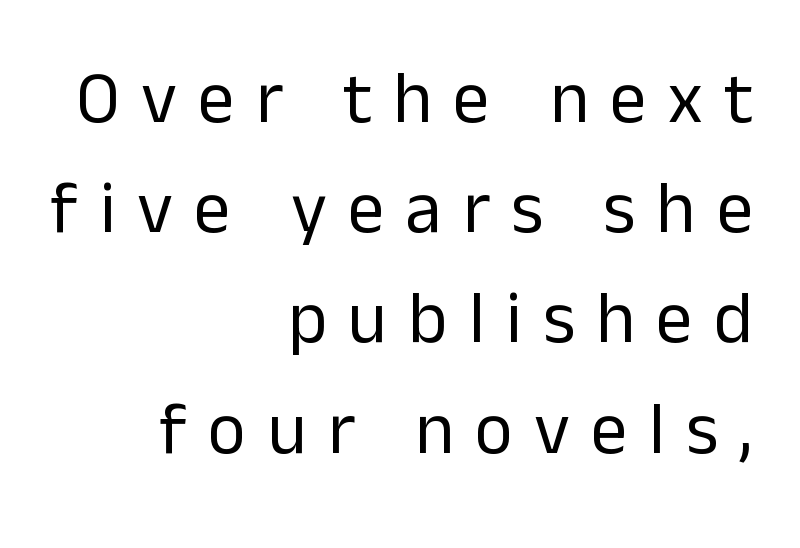
{"serif": "no", "italic": "no", "bold": "no", "weight": "regular", "width": "normal", "stroke_contrast": "low", "x_height": "medium", "monospaced": "no", "underline": "no", "align": "right", "line_spacing": "normal", "line_spacing_ratio": 1.51, "letter_spacing": "wide", "letter_spacing_em": 0.29, "glyph_px": 73}
